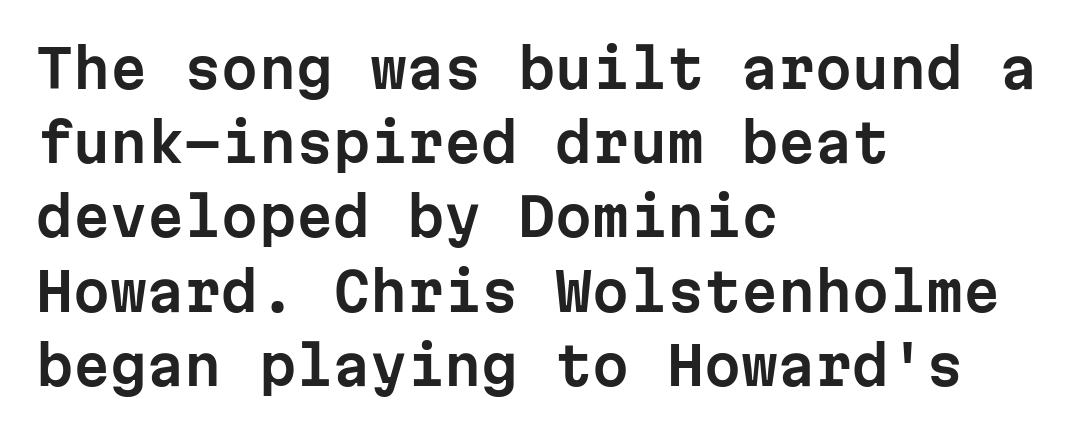
Left-aligned paragraph, ragged on the right. Short note: letters normally spaced. Honestly, the row spacing looks completely unremarkable. The face used here is a sans, in the tradition of grotesques and geometrics. Italic: no, the glyphs are upright roman. Descender tails drop into unmarked territory.
